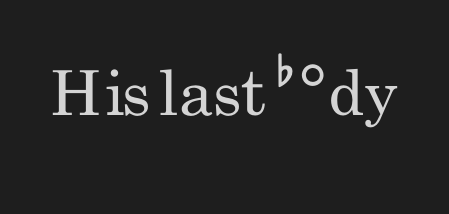
Q: Is the text bold? A: No.
Q: Is the text italic (slanted)? A: No, it is upright.
Q: Is the typeface a serif or a sans-serif typeface? A: Sans-serif.
Q: Is the text underlined? A: No.
Q: Is the spacing between letters normal or unusually wide? A: Normal.
Q: Width (condensed, normal, or wide)? A: Condensed.
Q: Stroke contrast? A: Low.
Q: x-height? A: Small.
Q: Monospaced? A: No.
